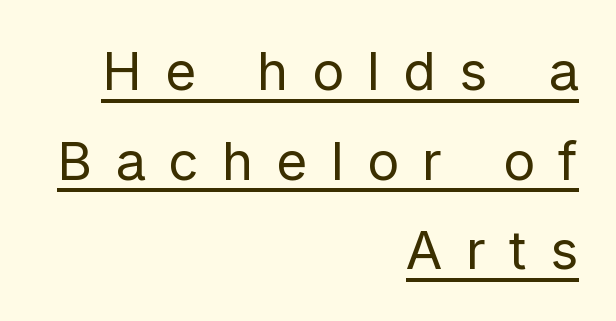
Q: Is the text bold? A: No.
Q: Is the text italic (slanted)? A: No, it is upright.
Q: Is the typeface a serif or a sans-serif typeface? A: Sans-serif.
Q: Is the text underlined? A: Yes.
Q: How is the paragraph aligned? A: Right-aligned.
Q: Is the spacing between letters normal or unusually wide? A: Unusually wide.
Q: Is the spacing between lines tight, normal or loose? A: Normal.
Q: Width (condensed, normal, or wide)? A: Normal.
Q: Stroke contrast? A: Low.
Q: x-height? A: Medium.
Q: Monospaced? A: No.
